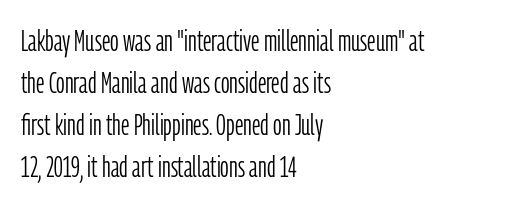
Q: Is the text bold? A: No.
Q: Is the text italic (slanted)? A: No, it is upright.
Q: Is the typeface a serif or a sans-serif typeface? A: Sans-serif.
Q: Is the text underlined? A: No.
Q: How is the paragraph aligned? A: Left-aligned.
Q: Is the spacing between letters normal or unusually wide? A: Normal.
Q: Is the spacing between lines tight, normal or loose? A: Normal.
Q: Width (condensed, normal, or wide)? A: Condensed.
Q: Stroke contrast? A: Low.
Q: x-height? A: Medium.
Q: Monospaced? A: No.
